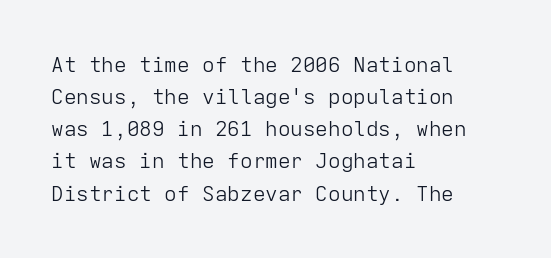
Is the block centered? No — it sits flush against the left margin. Honestly, the row spacing looks completely unremarkable. Check under the words: just untouched page. Ascenders rise straight up at ninety degrees. Nobody touched the tracking dial on this one.
